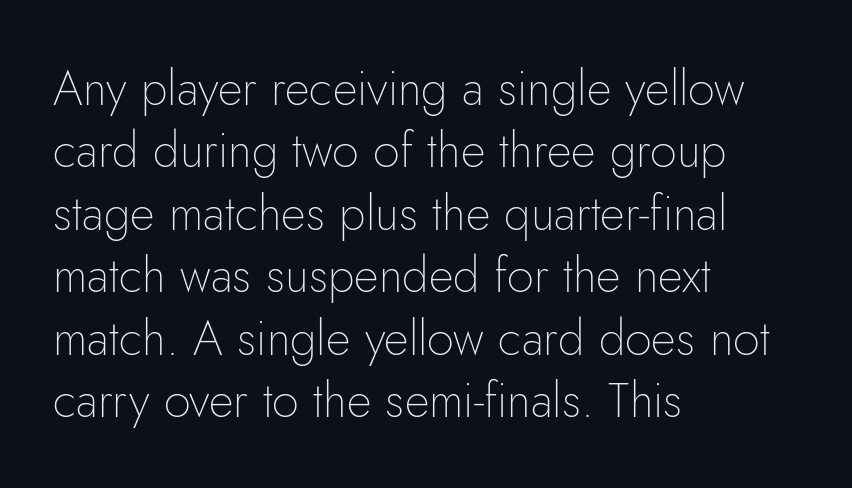
The image shows 48 px thin sans-serif type, upright; set left-aligned, normal line spacing (1.3x), normal letter spacing, not underlined; low stroke contrast and a small x-height.
